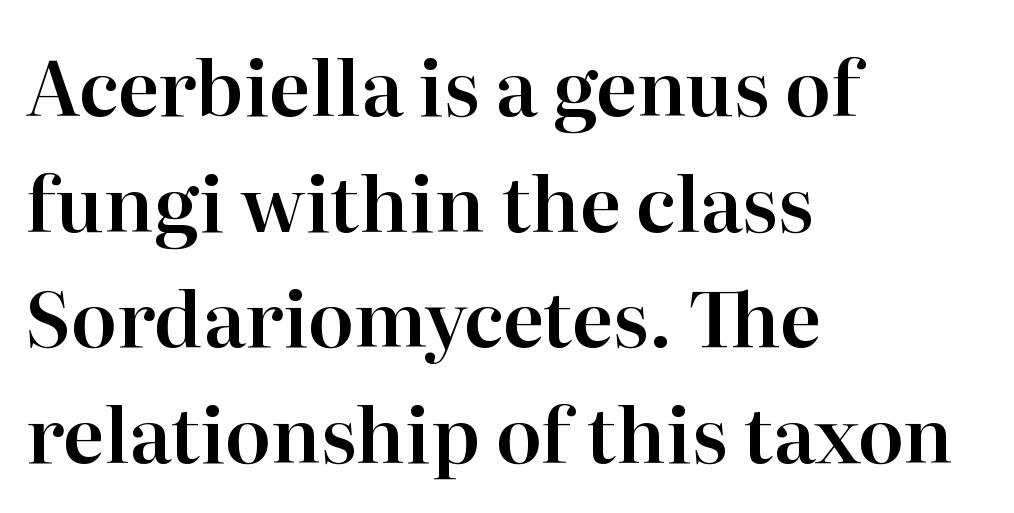
{"serif": "yes", "italic": "no", "width": "normal", "stroke_contrast": "high", "x_height": "medium", "monospaced": "no", "underline": "no", "align": "left", "line_spacing": "normal", "line_spacing_ratio": 1.52, "letter_spacing": "normal", "letter_spacing_em": 0.0, "glyph_px": 76}
